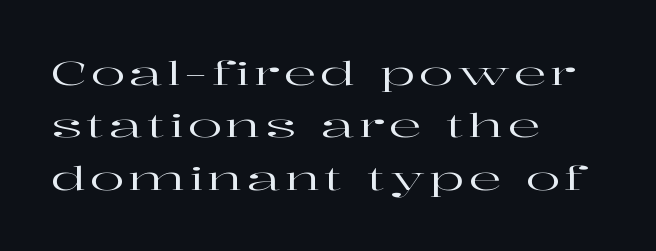
The image shows 32 px wide serif type, upright; set left-aligned, normal line spacing (1.64x), not underlined; high stroke contrast and a medium x-height.
